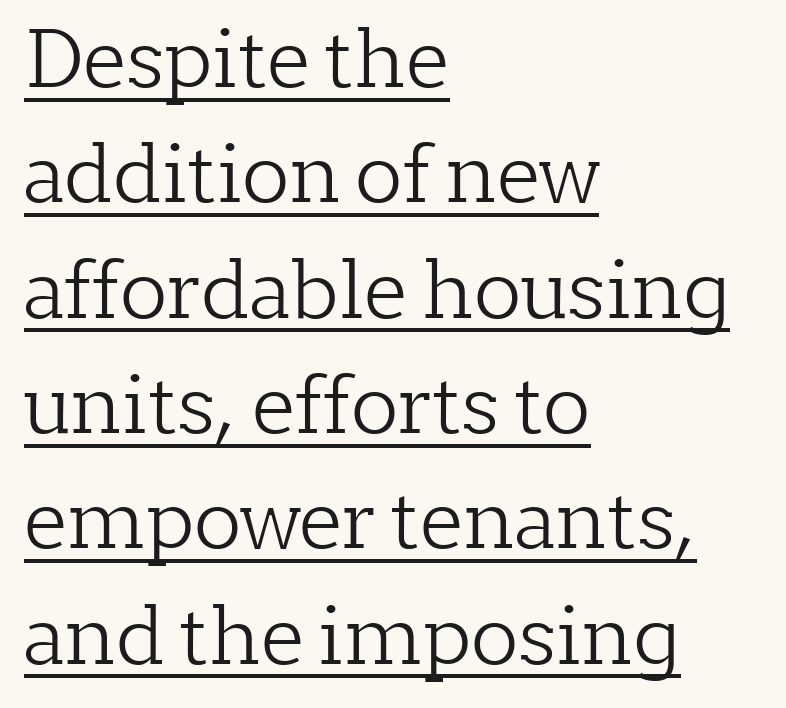
In terms of leading, this rendering sits right in the middle. Stem width sits at or under what a default text font uses. Is the block centered? No — it sits flush against the left margin. Between one letter and the next there's only the usual sliver of space. Looks like regular typesetting: each glyph gets only the width it needs. A serif font was chosen for this passage.
